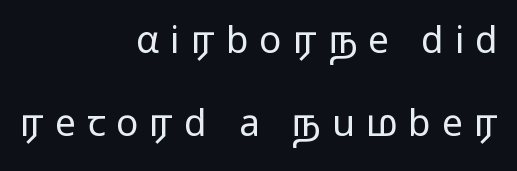
{"serif": "no", "italic": "no", "bold": "no", "weight": "regular", "width": "wide", "stroke_contrast": "low", "x_height": "medium", "monospaced": "no", "underline": "no", "align": "right", "line_spacing": "loose", "line_spacing_ratio": 2.23, "letter_spacing": "wide", "letter_spacing_em": 0.3, "glyph_px": 37}
